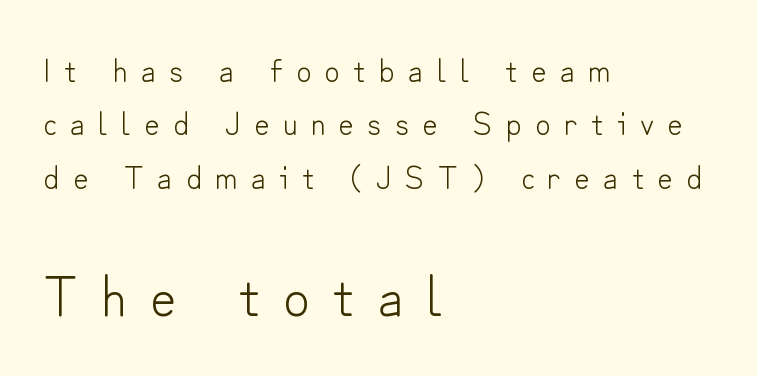
Q: Is the text bold? A: No.
Q: Is the text italic (slanted)? A: No, it is upright.
Q: Is the typeface a serif or a sans-serif typeface? A: Sans-serif.
Q: Is the text underlined? A: No.
Q: How is the paragraph aligned? A: Left-aligned.
Q: Is the spacing between letters normal or unusually wide? A: Unusually wide.
Q: Is the spacing between lines tight, normal or loose? A: Normal.
Q: Which block of text is set in a larger size, the first (top) or the second (bottom)? A: The second (bottom) one.
Q: Width (condensed, normal, or wide)? A: Normal.
Q: Stroke contrast? A: Low.
Q: x-height? A: Small.
Q: Monospaced? A: No.
